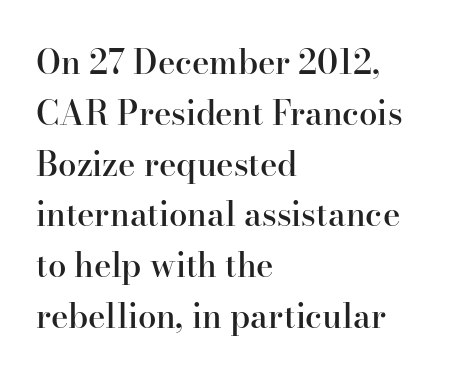
Q: Is the text bold? A: Semi-bold.
Q: Is the text italic (slanted)? A: No, it is upright.
Q: Is the typeface a serif or a sans-serif typeface? A: Serif.
Q: Is the text underlined? A: No.
Q: How is the paragraph aligned? A: Left-aligned.
Q: Is the spacing between letters normal or unusually wide? A: Normal.
Q: Is the spacing between lines tight, normal or loose? A: Normal.
Q: Width (condensed, normal, or wide)? A: Normal.
Q: Stroke contrast? A: High.
Q: x-height? A: Small.
Q: Monospaced? A: No.
